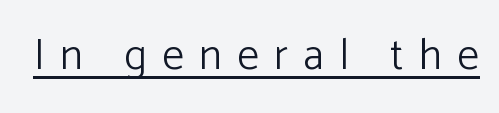
Q: Is the text bold? A: No.
Q: Is the text italic (slanted)? A: No, it is upright.
Q: Is the typeface a serif or a sans-serif typeface? A: Sans-serif.
Q: Is the text underlined? A: Yes.
Q: Is the spacing between letters normal or unusually wide? A: Unusually wide.
Q: Width (condensed, normal, or wide)? A: Normal.
Q: Stroke contrast? A: Low.
Q: x-height? A: Medium.
Q: Monospaced? A: No.
